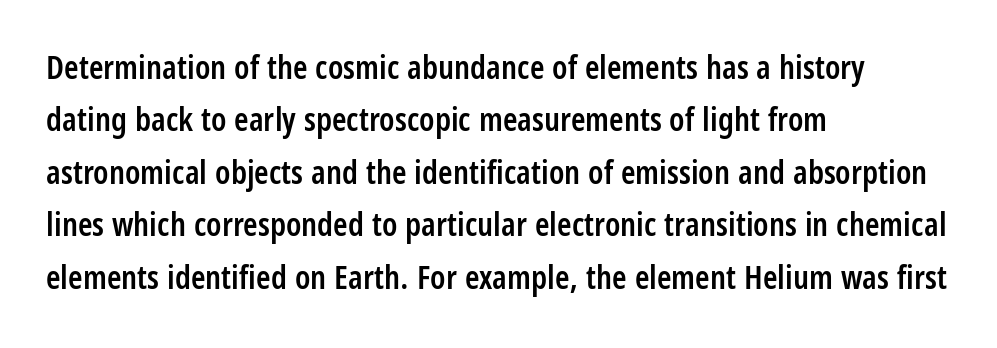
{"serif": "no", "italic": "no", "bold": "semi", "weight": "semibold", "width": "condensed", "stroke_contrast": "low", "x_height": "large", "monospaced": "no", "underline": "no", "align": "left", "line_spacing": "normal", "line_spacing_ratio": 1.59, "letter_spacing": "normal", "letter_spacing_em": 0.0, "glyph_px": 33}
